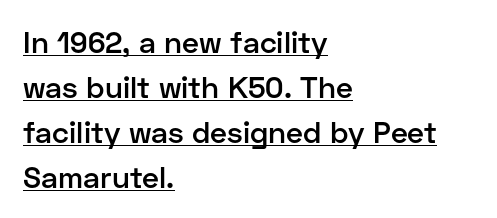
The image shows 30 px semibold sans-serif type, upright; set left-aligned, normal line spacing (1.5x), normal letter spacing, underlined; low stroke contrast and a medium x-height.
